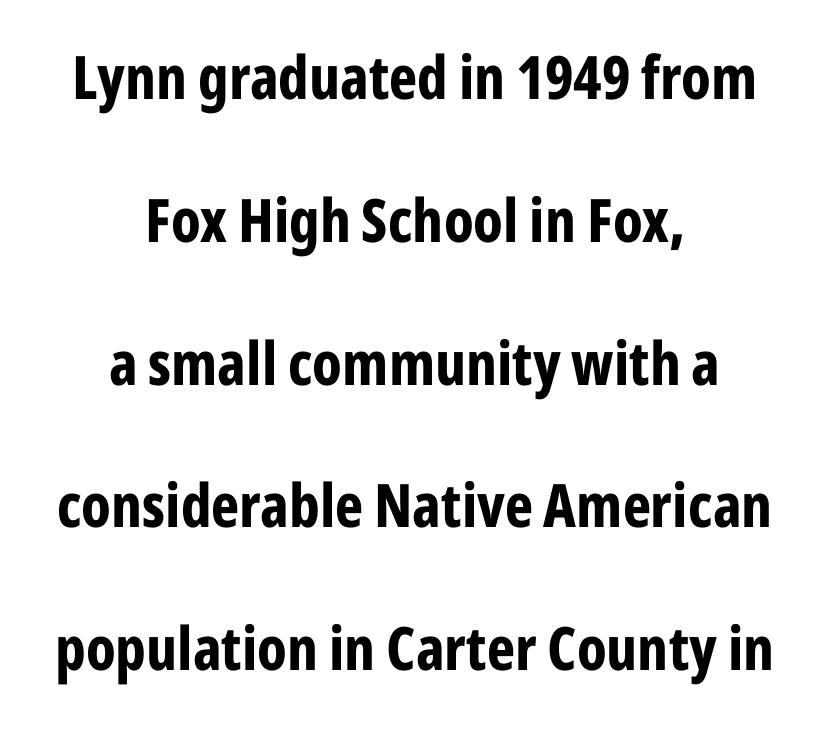
{"serif": "no", "italic": "no", "bold": "yes", "weight": "bold", "width": "condensed", "stroke_contrast": "low", "x_height": "medium", "monospaced": "no", "underline": "no", "align": "center", "line_spacing": "loose", "line_spacing_ratio": 2.38, "letter_spacing": "normal", "letter_spacing_em": 0.0, "glyph_px": 60}
